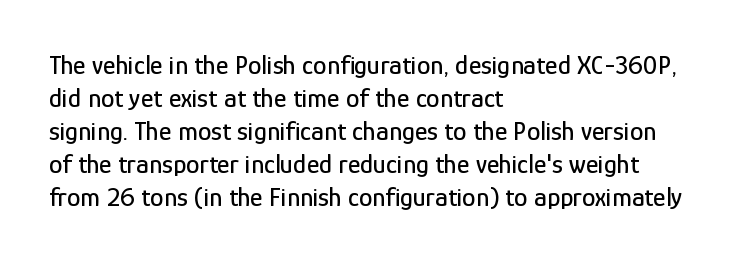
{"italic": "no", "underline": "no", "align": "left", "line_spacing_ratio": 1.22, "letter_spacing": "normal", "letter_spacing_em": 0.0, "glyph_px": 27}
